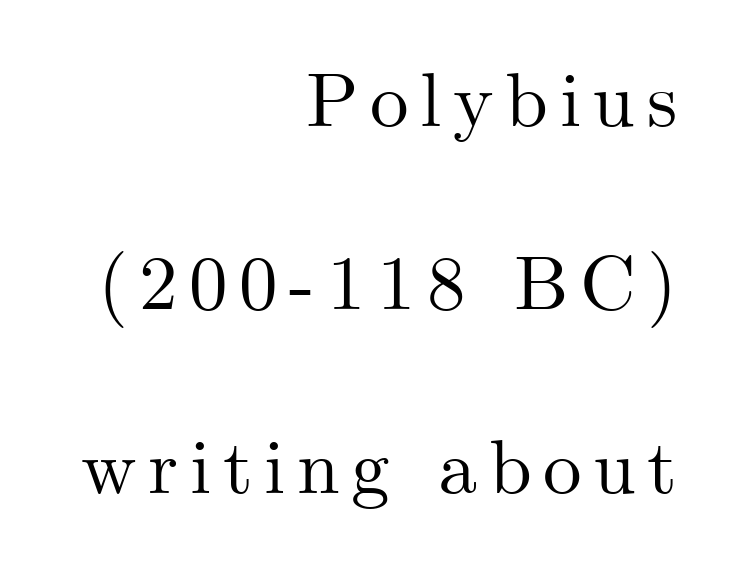
The image shows 77 px serif type, upright; set right-aligned, loose line spacing (2.38x), not underlined; medium stroke contrast and a small x-height.
